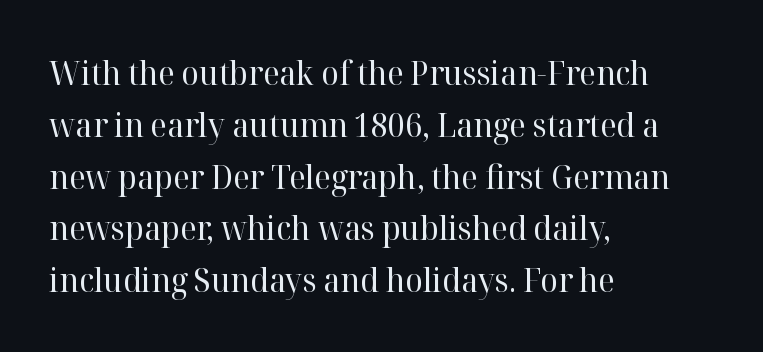
{"serif": "yes", "italic": "no", "bold": "no", "weight": "regular", "width": "normal", "stroke_contrast": "high", "x_height": "medium", "monospaced": "no", "underline": "no", "align": "left", "line_spacing": "normal", "line_spacing_ratio": 1.57, "letter_spacing": "normal", "letter_spacing_em": 0.0, "glyph_px": 33}
